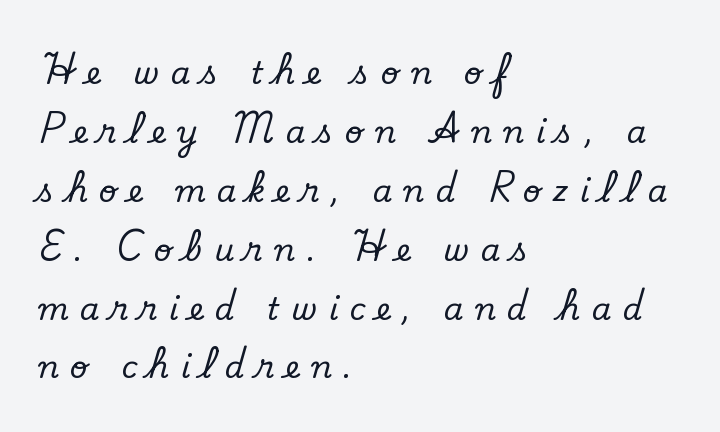
The image shows 31 px serif type; set left-aligned, loose line spacing (1.9x), unusually wide letter spacing (+0.37 em), not underlined; low stroke contrast and a small x-height.
